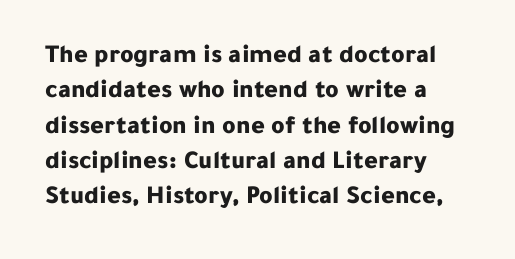
The image shows 26 px bold type, upright; set left-aligned, normal line spacing (1.36x), normal letter spacing, not underlined.
